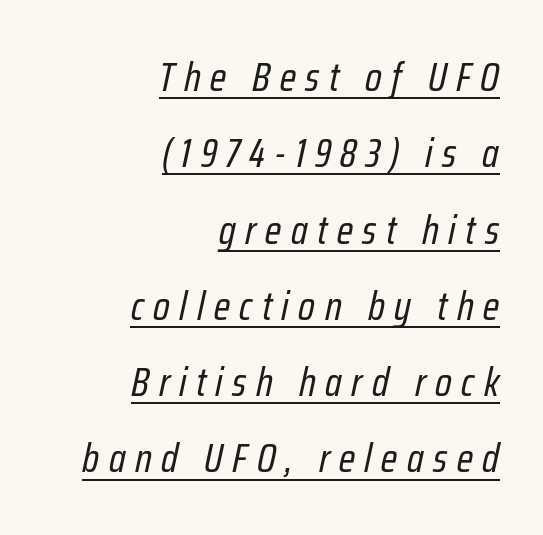
Q: Is the text bold? A: No.
Q: Is the text italic (slanted)? A: Yes, it leans right by about 12 degrees.
Q: Is the text underlined? A: Yes.
Q: How is the paragraph aligned? A: Right-aligned.
Q: Is the spacing between letters normal or unusually wide? A: Unusually wide.
Q: Width (condensed, normal, or wide)? A: Condensed.
Q: Stroke contrast? A: Low.
Q: x-height? A: Medium.
Q: Monospaced? A: No.
